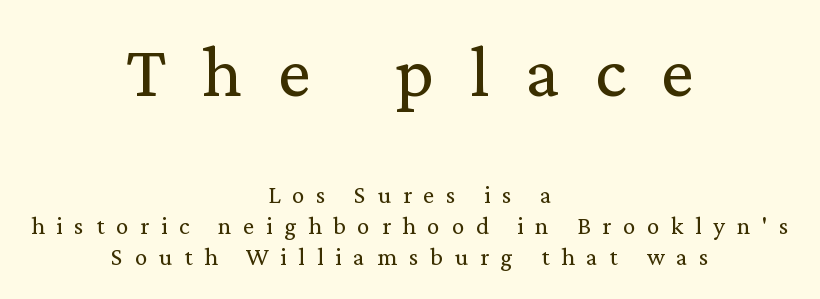
The image shows 75 px regular-weight serif type, upright; set centered, line spacing 1.23x, unusually wide letter spacing (+0.47 em), not underlined; the first (top) block is 3.0x larger; low stroke contrast and a medium x-height.
